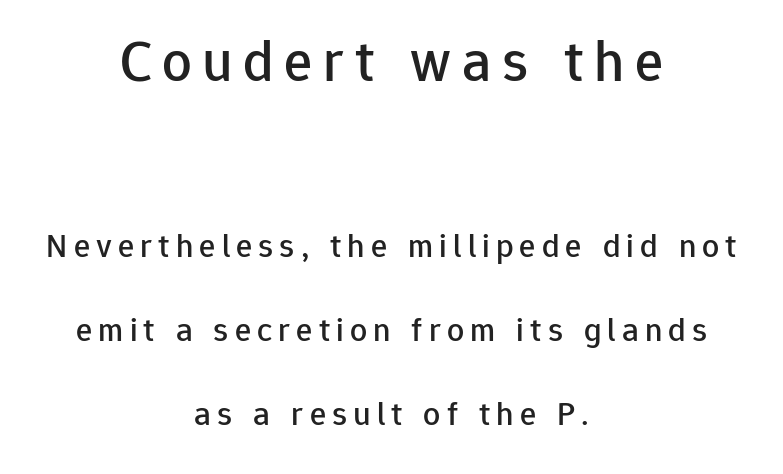
The image shows 59 px sans-serif type, upright; set centered, loose line spacing (2.46x), not underlined; the first (top) block is 1.74x larger; low stroke contrast and a medium x-height.
